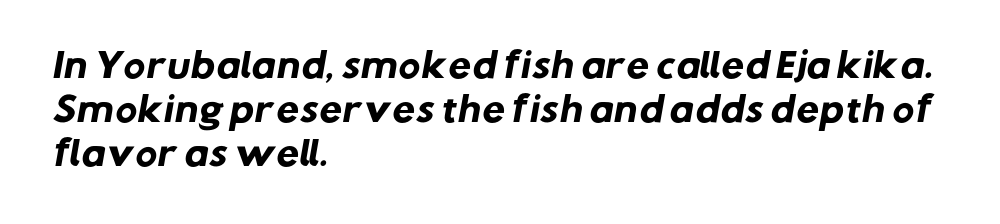
Caption: standard tracking, unaltered. The passage shown is typed in a proportional face where columns would drift. The passage shown stacks its lines at a standard gap. Serif or sans? Sans — the stroke terminals are bare. The rag falls on the right side of this text block. Check under the words: just untouched page.
